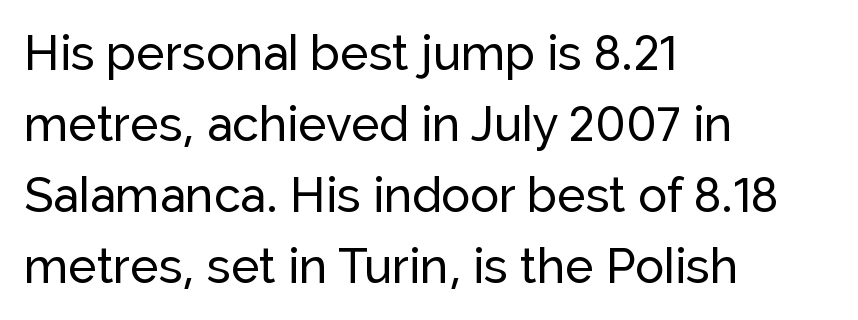
{"serif": "no", "italic": "no", "width": "normal", "stroke_contrast": "low", "x_height": "medium", "monospaced": "no", "underline": "no", "align": "left", "line_spacing": "normal", "line_spacing_ratio": 1.48, "letter_spacing": "normal", "letter_spacing_em": 0.0, "glyph_px": 48}
